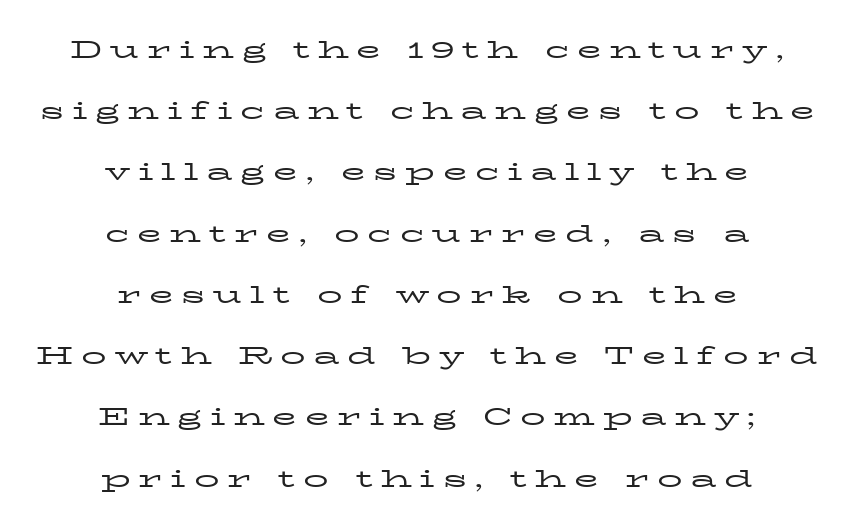
{"italic": "no", "bold": "no", "underline": "no", "align": "center", "line_spacing": "loose", "line_spacing_ratio": 2.45, "letter_spacing": "wide", "letter_spacing_em": 0.31, "glyph_px": 25}
